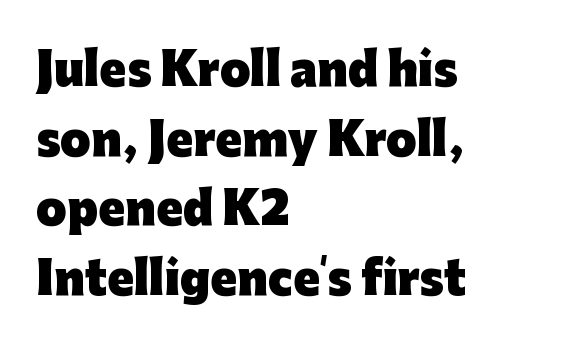
Q: Is the text bold? A: Yes.
Q: Is the text italic (slanted)? A: No, it is upright.
Q: Is the typeface a serif or a sans-serif typeface? A: Sans-serif.
Q: Is the text underlined? A: No.
Q: How is the paragraph aligned? A: Left-aligned.
Q: Is the spacing between letters normal or unusually wide? A: Normal.
Q: Is the spacing between lines tight, normal or loose? A: Normal.
Q: Width (condensed, normal, or wide)? A: Normal.
Q: Stroke contrast? A: Low.
Q: x-height? A: Medium.
Q: Monospaced? A: No.
